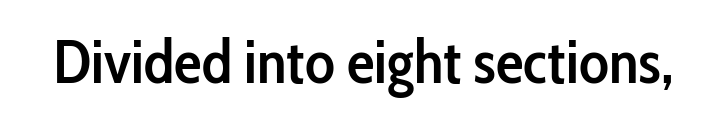
Designer's note — italics off, roman on. Lines of text with bare space underneath. Examine the stroke ends and you'll find no serifs. Looks like regular typesetting: each glyph gets only the width it needs. Tracking here is standard; glyphs follow each other at the usual distance.
